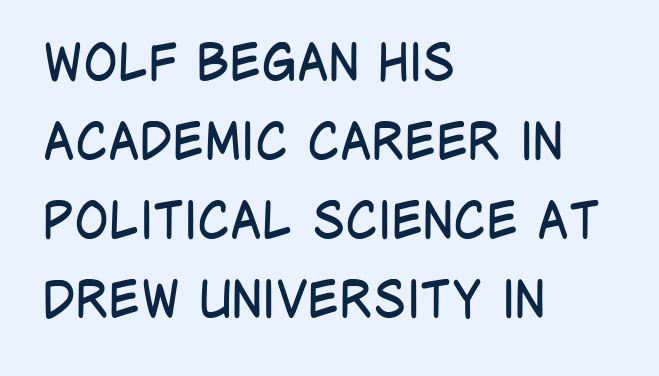
Vertical stems look standard width or narrower in stroke. Each letter keeps its own natural width here, so spacing adapts to shape. Italic: no, the glyphs are upright roman. A classic flush-left, rag-right setting is used for this passage.
